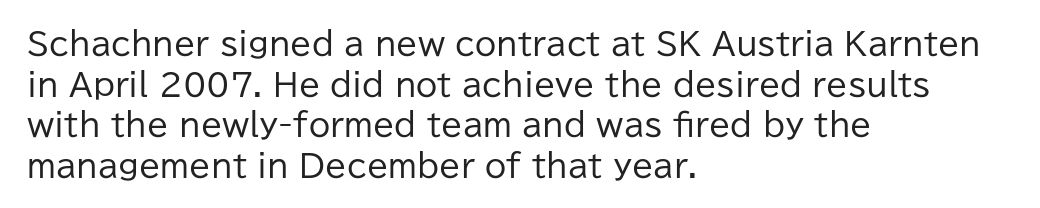
Words float on clear page, feet unadorned. Quick note: interline space is typical. The rendering uses natural spacing where letterforms have individual widths. The typesetter chose a ragged-right arrangement here. Ink coverage per letter is moderate at most. Nothing unusual about the tracking: characters are spaced as the font intends.
